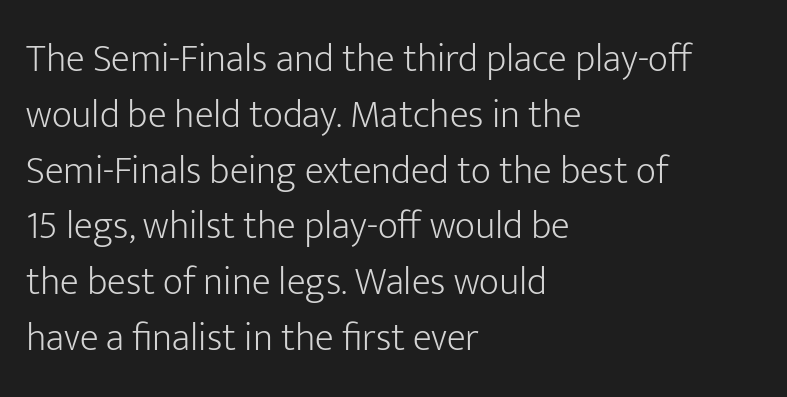
{"serif": "no", "italic": "no", "bold": "no", "weight": "light", "width": "normal", "stroke_contrast": "low", "x_height": "medium", "monospaced": "no", "underline": "no", "align": "left", "line_spacing": "normal", "line_spacing_ratio": 1.43, "letter_spacing": "normal", "letter_spacing_em": 0.0, "glyph_px": 39}
